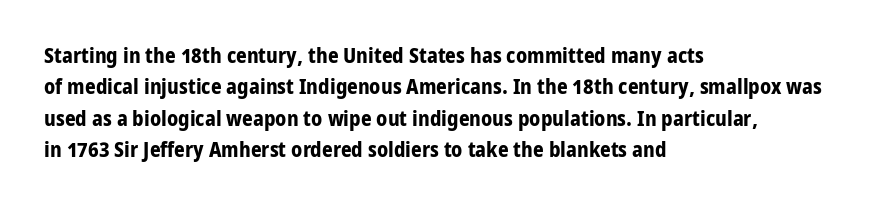
Q: Is the text bold? A: Yes.
Q: Is the text italic (slanted)? A: No, it is upright.
Q: Is the text underlined? A: No.
Q: How is the paragraph aligned? A: Left-aligned.
Q: Is the spacing between letters normal or unusually wide? A: Normal.
Q: Is the spacing between lines tight, normal or loose? A: Normal.
